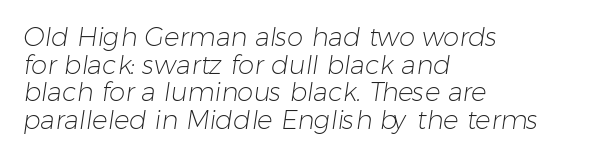
{"bold": "no", "underline": "no", "align": "left", "line_spacing": "tight", "line_spacing_ratio": 1.06, "letter_spacing": "normal", "letter_spacing_em": 0.0, "glyph_px": 26}
